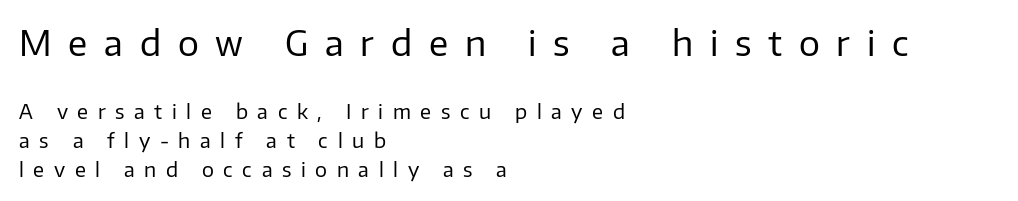
The rows are spaced the way most documents space them. This is not heavy type; no bold has been used. Leftover space on each line is placed entirely after the last word. If you squint, the top block still reads clearly — it's the larger of the two. Has an underline been added? It has not. This sample uses a sans-serif face.
